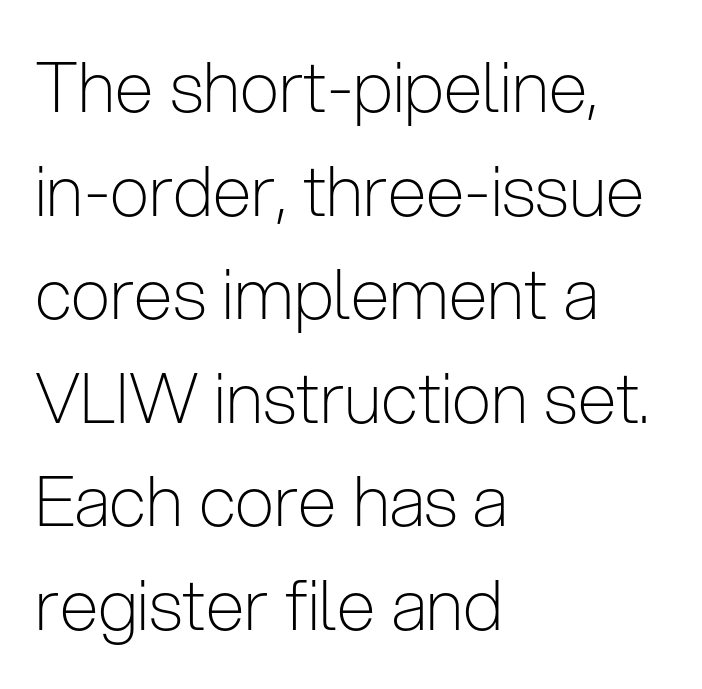
Q: Is the text bold? A: No.
Q: Is the text italic (slanted)? A: No, it is upright.
Q: Is the typeface a serif or a sans-serif typeface? A: Sans-serif.
Q: Is the text underlined? A: No.
Q: How is the paragraph aligned? A: Left-aligned.
Q: Is the spacing between letters normal or unusually wide? A: Normal.
Q: Is the spacing between lines tight, normal or loose? A: Normal.
Q: Width (condensed, normal, or wide)? A: Condensed.
Q: Stroke contrast? A: Low.
Q: x-height? A: Medium.
Q: Monospaced? A: No.
